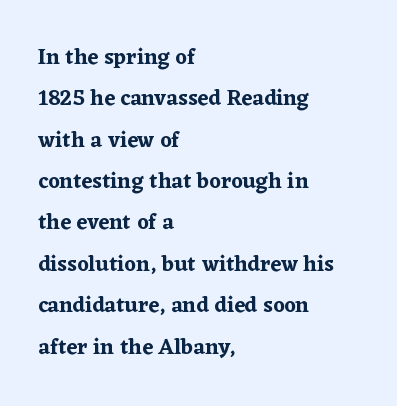
{"italic": "no", "underline": "no", "align": "left", "line_spacing_ratio": 1.88, "letter_spacing": "normal", "letter_spacing_em": 0.0, "glyph_px": 22}
